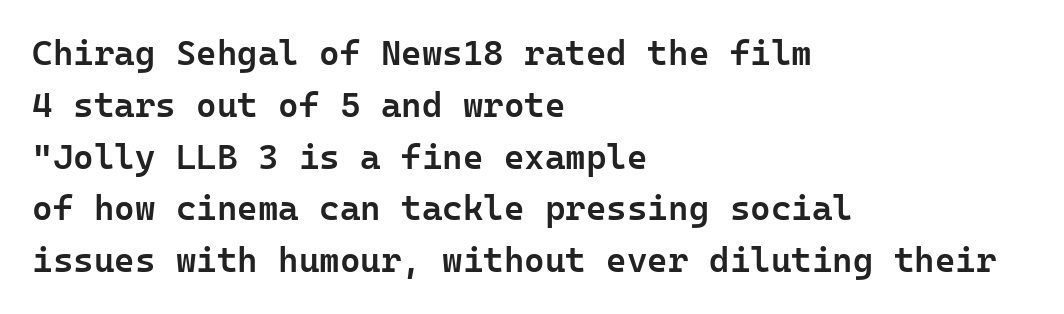
Look at the stroke-to-counter ratio: somewhat heavy, a semibold. The face used here is rendered with its standard letterfit. Style check: upright. Casual observation: everything's shoved over to the left.
